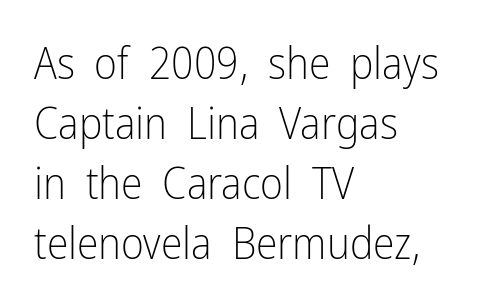
Nope, no serifs anywhere on these letters. Does the copy run flush right? No — it runs flush left. Proportional: the letters do not fall into vertical columns. The gap between lines stays unmarked. This is not heavy type; no bold has been used. Standard letterfit; no display-style spreading of the glyphs.
